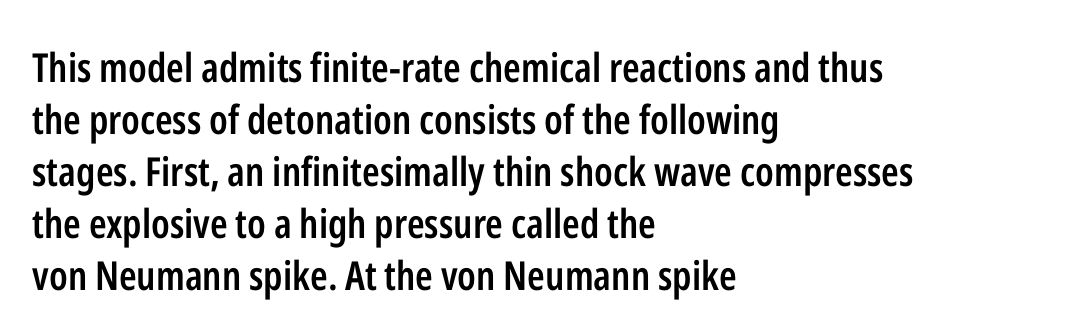
Q: Is the text bold? A: Semi-bold.
Q: Is the text italic (slanted)? A: No, it is upright.
Q: Is the typeface a serif or a sans-serif typeface? A: Sans-serif.
Q: Is the text underlined? A: No.
Q: How is the paragraph aligned? A: Left-aligned.
Q: Is the spacing between letters normal or unusually wide? A: Normal.
Q: Is the spacing between lines tight, normal or loose? A: Normal.
Q: Width (condensed, normal, or wide)? A: Condensed.
Q: Stroke contrast? A: Low.
Q: x-height? A: Medium.
Q: Monospaced? A: No.
